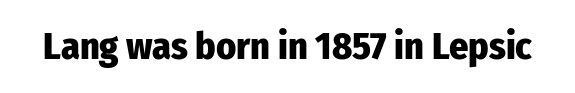
{"serif": "no", "italic": "no", "bold": "yes", "weight": "heavy", "width": "condensed", "stroke_contrast": "low", "x_height": "medium", "monospaced": "no", "underline": "no", "letter_spacing": "normal", "letter_spacing_em": 0.0, "glyph_px": 38}
